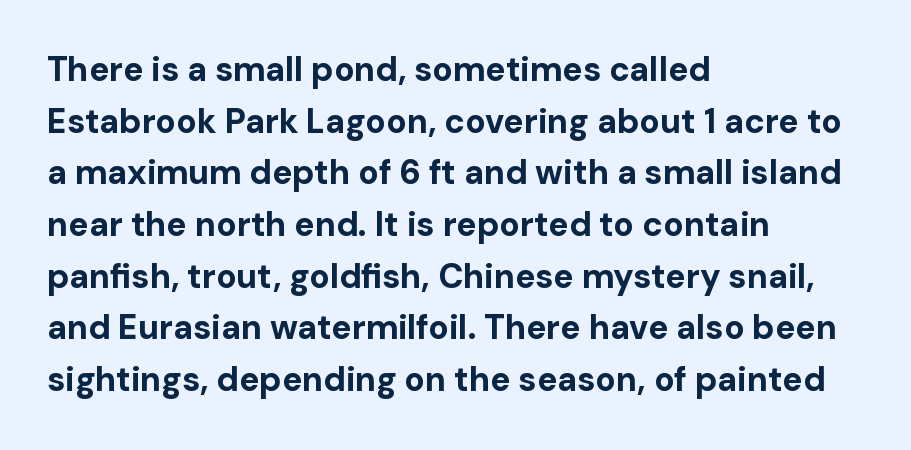
{"serif": "no", "italic": "no", "bold": "yes", "weight": "bold", "width": "normal", "stroke_contrast": "low", "x_height": "medium", "monospaced": "no", "underline": "no", "align": "left", "line_spacing": "normal", "line_spacing_ratio": 1.52, "letter_spacing": "normal", "letter_spacing_em": 0.0, "glyph_px": 34}
